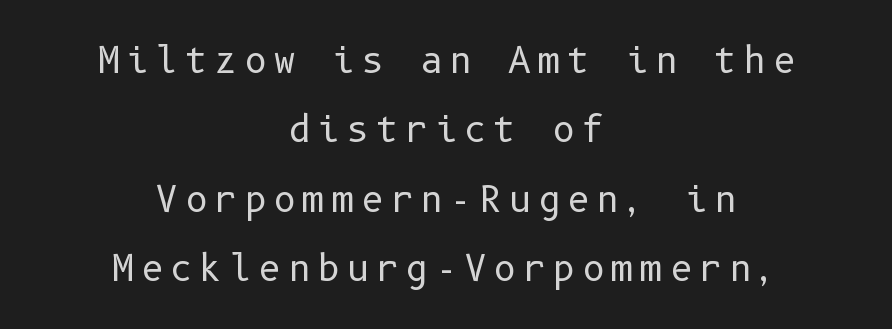
Q: Is the text bold? A: No.
Q: Is the text italic (slanted)? A: No, it is upright.
Q: Is the typeface a serif or a sans-serif typeface? A: Sans-serif.
Q: Is the text underlined? A: No.
Q: How is the paragraph aligned? A: Centered.
Q: Is the spacing between lines tight, normal or loose? A: Loose.
Q: Width (condensed, normal, or wide)? A: Normal.
Q: Stroke contrast? A: Low.
Q: x-height? A: Medium.
